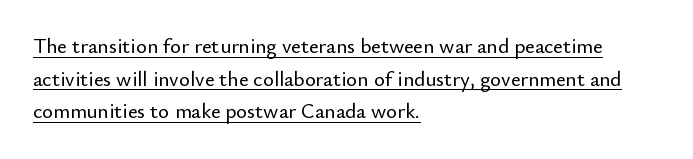
The image shows 21 px text type, upright; set left-aligned, normal line spacing (1.55x), normal letter spacing, underlined.
